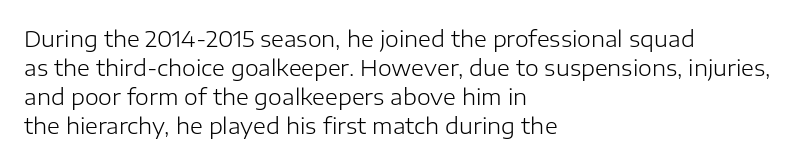
Tall strokes in this sample are plumb rather than angled. The passage shown has conventional tracking throughout. Every row of glyphs begins at an identical x-position on the left. A normal amount of white space separates one row of letters from the next. Type without underlining.
